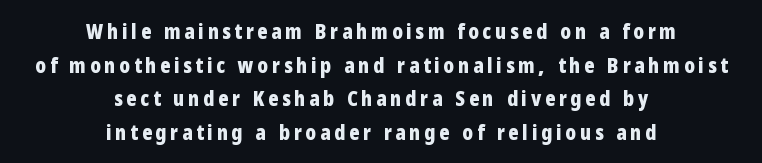
Unlike italic type, these characters show no tilt at all. The foot of each line stays bare and open. Baseline-to-baseline distance is the conventional proportion of letter height. Heavy-handed strokes throughout: this text is bold. The text block is weighted toward neither margin, spreading evenly from the middle.
